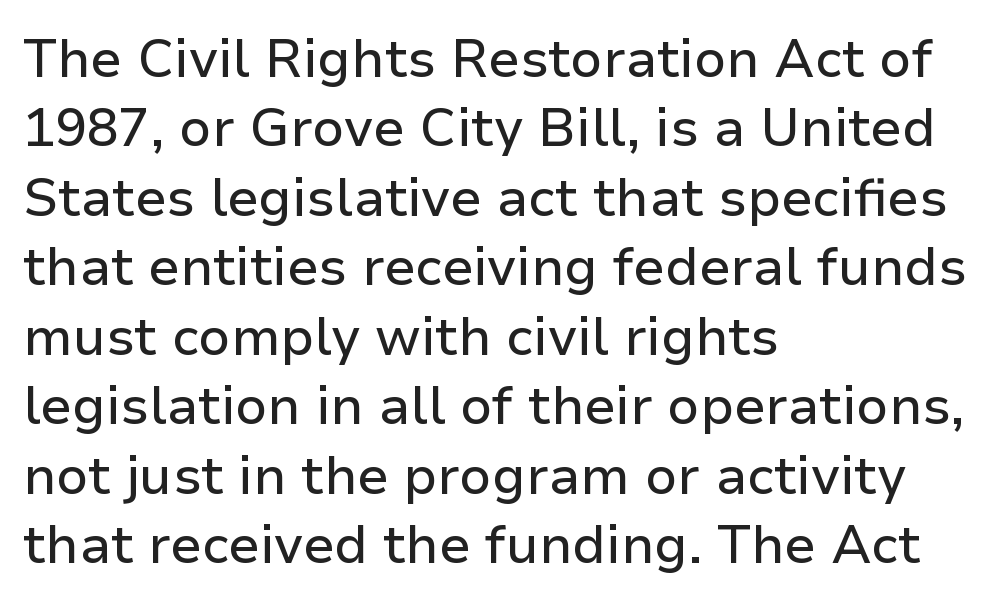
Letterform terminals end flat and unadorned throughout the passage. The rendering uses natural spacing where letterforms have individual widths. Each new line begins a customary step beneath the previous one. The lettering holds an erect, upright posture throughout.
